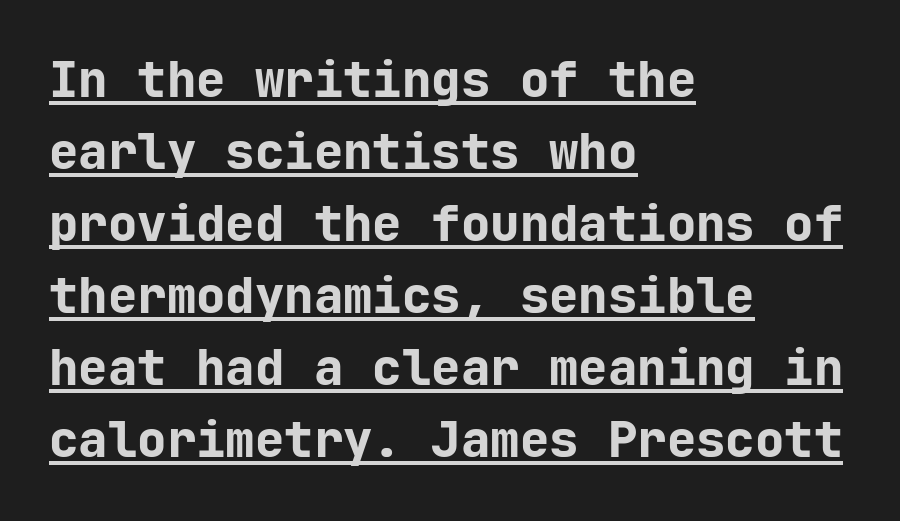
Q: Is the text bold? A: Yes.
Q: Is the text italic (slanted)? A: No, it is upright.
Q: Is the typeface a serif or a sans-serif typeface? A: Sans-serif.
Q: Is the text underlined? A: Yes.
Q: How is the paragraph aligned? A: Left-aligned.
Q: Is the spacing between letters normal or unusually wide? A: Normal.
Q: Is the spacing between lines tight, normal or loose? A: Normal.
Q: Width (condensed, normal, or wide)? A: Normal.
Q: Stroke contrast? A: Low.
Q: x-height? A: Medium.
Q: Monospaced? A: Yes.
